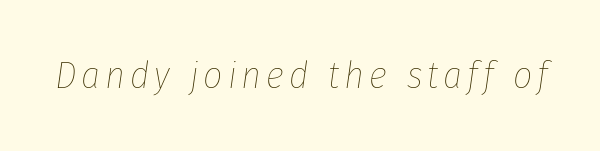
Q: Is the text bold? A: No.
Q: Is the text italic (slanted)? A: Yes, it leans right by about 8 degrees.
Q: Is the text underlined? A: No.
Q: Width (condensed, normal, or wide)? A: Condensed.
Q: Stroke contrast? A: Low.
Q: x-height? A: Medium.
Q: Monospaced? A: No.
